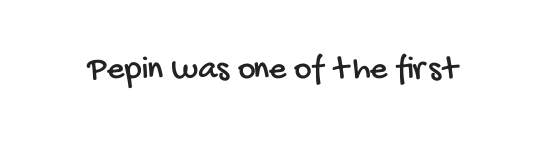
{"serif": "no", "width": "condensed", "stroke_contrast": "low", "x_height": "large", "monospaced": "no", "underline": "no", "letter_spacing": "normal", "letter_spacing_em": 0.0, "glyph_px": 34}
